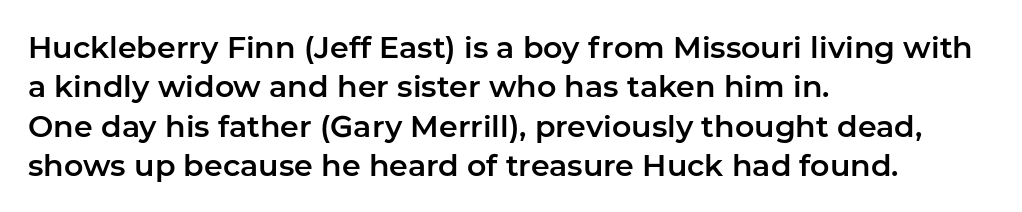
{"serif": "no", "italic": "no", "width": "normal", "stroke_contrast": "low", "x_height": "medium", "monospaced": "no", "underline": "no", "align": "left", "line_spacing": "normal", "line_spacing_ratio": 1.31, "letter_spacing": "normal", "letter_spacing_em": 0.0, "glyph_px": 30}
